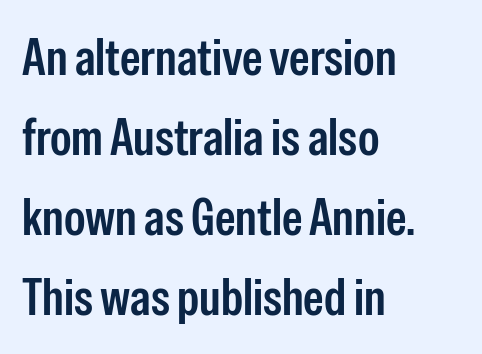
Typeset ragged right — the left edge is the straight one. A typesetter would call this proportional, since set widths differ per character. Words appear dense and cohesive because spacing is normal. Serif or sans? Sans — the stroke terminals are bare. A bare baseline throughout the passage. Regular leading.
